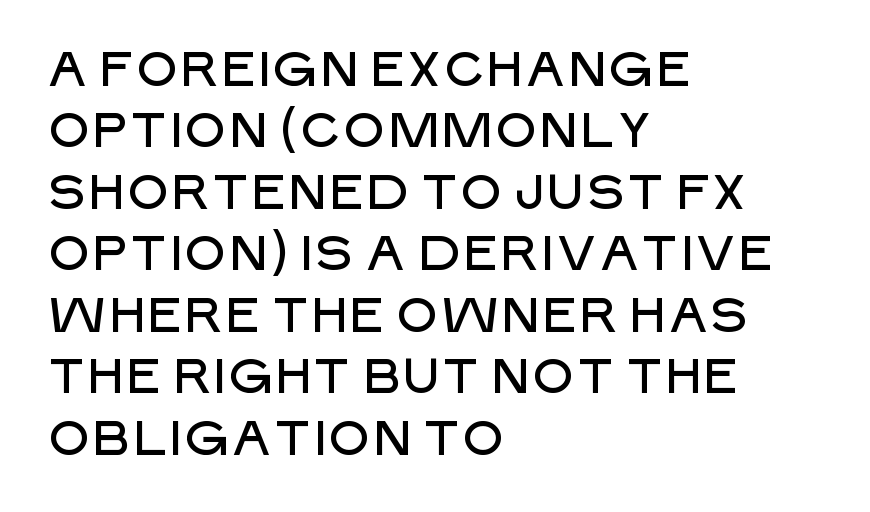
{"serif": "no", "italic": "no", "width": "normal", "stroke_contrast": "low", "x_height": "large", "monospaced": "no", "underline": "no", "align": "left", "line_spacing": "normal", "line_spacing_ratio": 1.28, "letter_spacing": "normal", "letter_spacing_em": 0.0, "glyph_px": 48}
